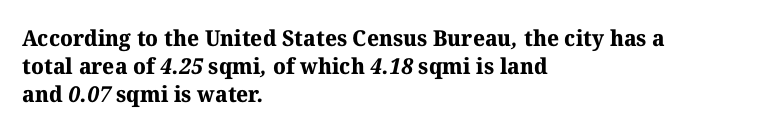
This rendering uses left alignment, leaving the right contour irregular. The gaps between neighbouring characters are ordinary and unremarkable. The leading is moderate, giving the passage an even texture. Compared with an ordinary text face, these strokes are far heavier — a full bold. This rendering features lettering with no underline.
